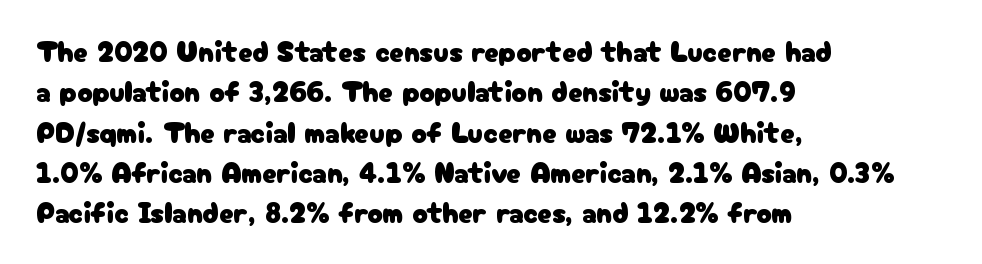
Q: Is the text italic (slanted)? A: No, it is upright.
Q: Is the typeface a serif or a sans-serif typeface? A: Sans-serif.
Q: Is the text underlined? A: No.
Q: How is the paragraph aligned? A: Left-aligned.
Q: Is the spacing between letters normal or unusually wide? A: Normal.
Q: Is the spacing between lines tight, normal or loose? A: Normal.
Q: Width (condensed, normal, or wide)? A: Normal.
Q: Stroke contrast? A: Low.
Q: x-height? A: Medium.
Q: Monospaced? A: No.
